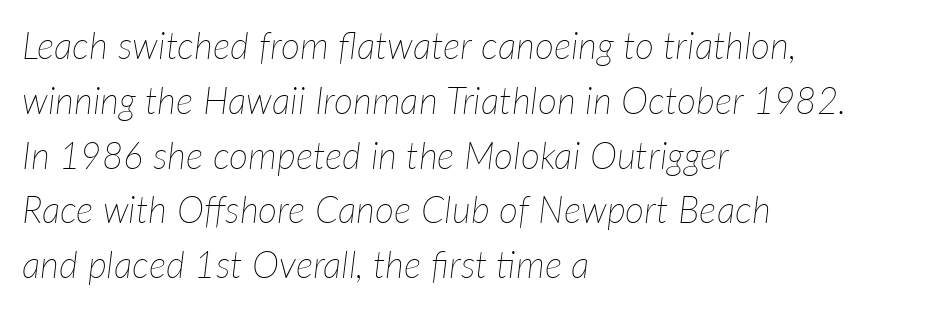
The paragraph has a hard left edge and a soft right edge. These glyphs show unthickened strokes, regular width or finer. A typesetter would call this proportional, since set widths differ per character. Interline gaps are of average width in this sample.
